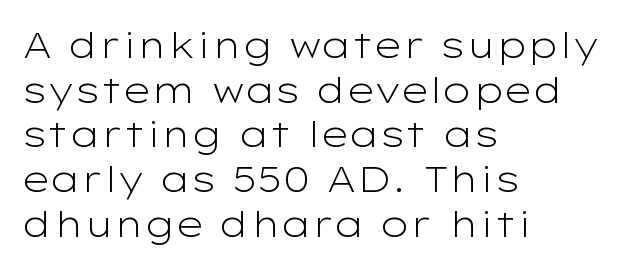
Q: Is the text bold? A: No.
Q: Is the text italic (slanted)? A: No, it is upright.
Q: Is the typeface a serif or a sans-serif typeface? A: Sans-serif.
Q: Is the text underlined? A: No.
Q: How is the paragraph aligned? A: Left-aligned.
Q: Is the spacing between letters normal or unusually wide? A: Normal.
Q: Width (condensed, normal, or wide)? A: Wide.
Q: Stroke contrast? A: Low.
Q: x-height? A: Medium.
Q: Monospaced? A: No.
